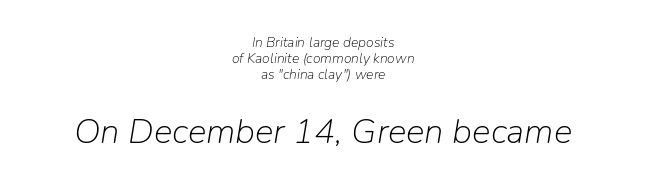
The image shows 35 px light type, italic (leaning right); set centered, tight line spacing (1.13x), normal letter spacing, not underlined; the second (bottom) block is 2.5x larger; low stroke contrast and a medium x-height.
